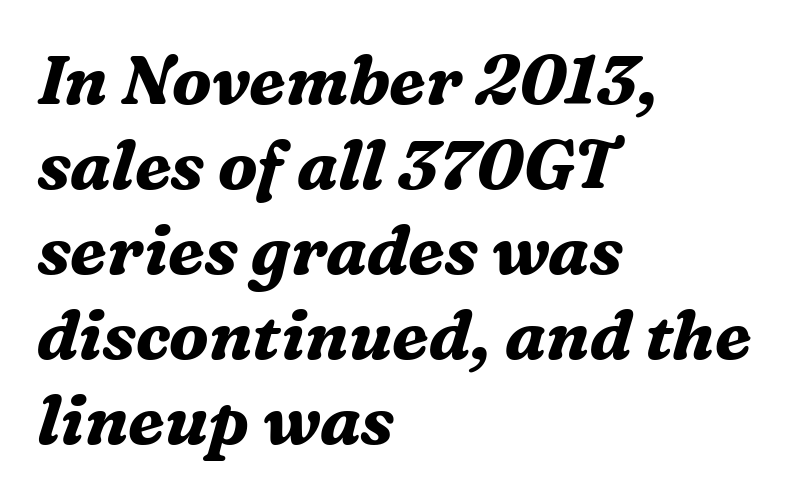
The image shows 68 px bold serif type, italic (leaning right); set left-aligned, normal line spacing (1.25x), normal letter spacing, not underlined; medium stroke contrast and a medium x-height.
